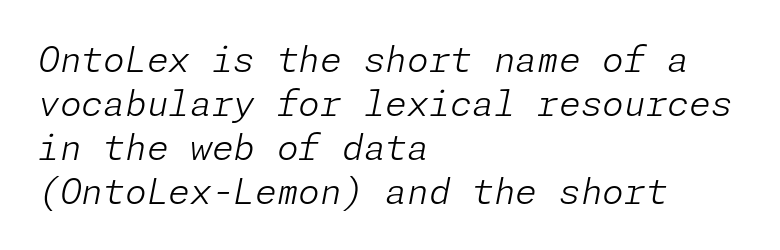
Lines of text with bare space underneath. The typesetter chose a ragged-right arrangement here. Notice how the stems are inclined rather than vertical — that's the hallmark of italics. Weight class: somewhere from thin through regular. Standard letterfit; no display-style spreading of the glyphs. Line spacing here is normal.
